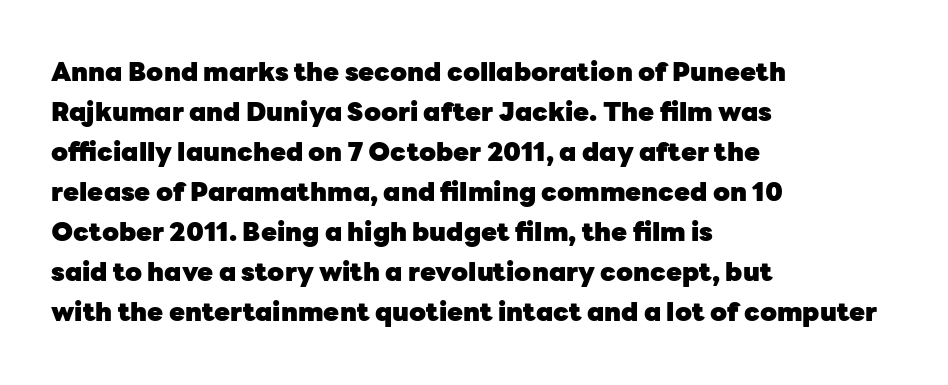
The letterforms sit shoulder to shoulder at normal distance. If you measured baseline to baseline, you'd find a middling distance. The specimen omits any rule beneath the text block's lines. These lines stack with their left ends in a neat column.
